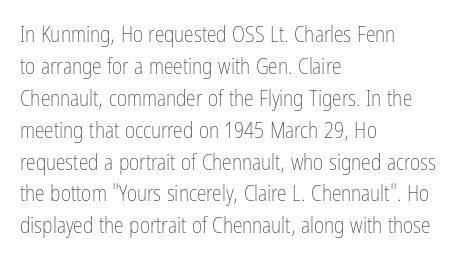
This sample uses an upright cut, with every glyph sitting square on the baseline. Check the space under the baseline: it is left empty. These lines are set flush left with a ragged right edge. Weight: not bold — regular or lighter.
